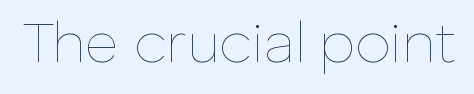
{"italic": "no", "bold": "no", "weight": "thin", "width": "normal", "stroke_contrast": "low", "x_height": "medium", "monospaced": "no", "underline": "no", "letter_spacing": "normal", "letter_spacing_em": 0.0, "glyph_px": 57}
